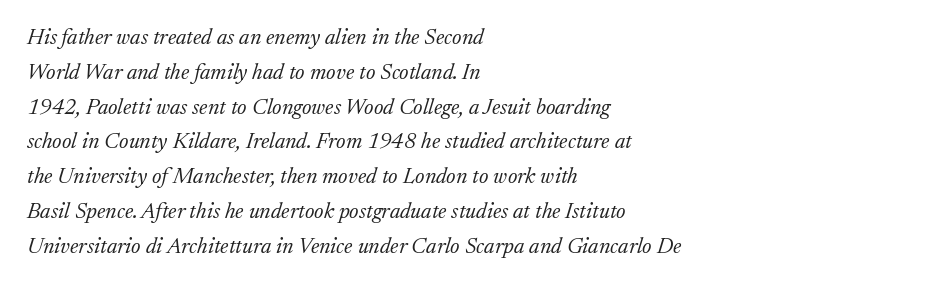
Heaviness? Minimal to ordinary, like unemphasized prose. Notice how the passage keeps a crisp vertical edge on the left only. The strip under each line holds only bare page. The font's italic variant was chosen for this text. Characters follow at the spacing the type designer built in.
